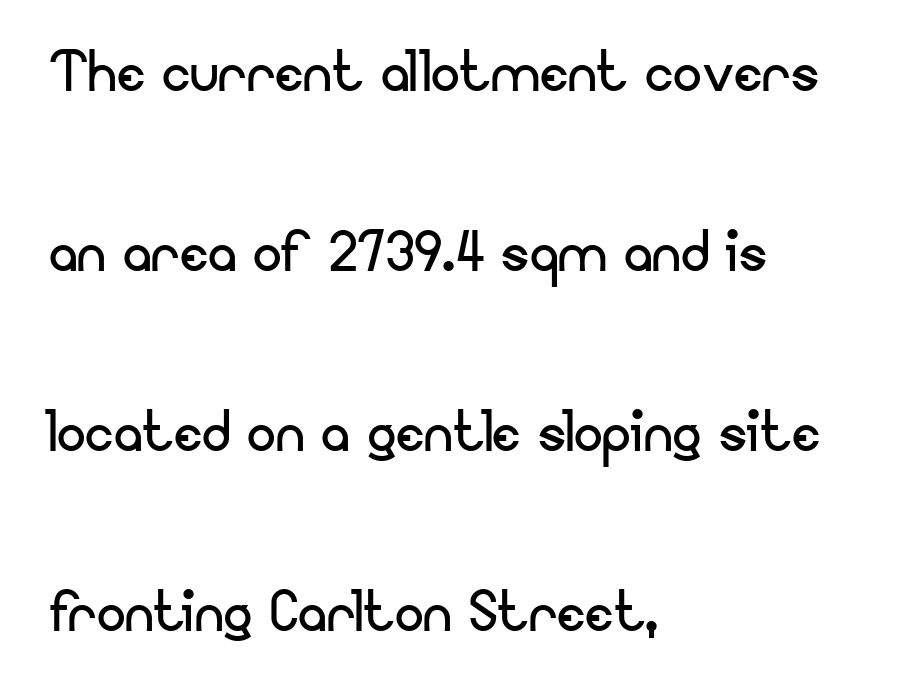
Tall strokes in this sample are plumb rather than angled. The letters advance in unequal steps, a hallmark of proportional type. Glyph-to-glyph distance matches everyday printed text. The words here are not underlined. Unbolded letterforms with no extra heft.
